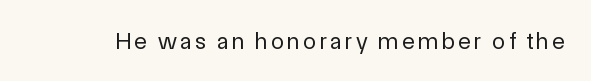
Q: Is the text bold? A: No.
Q: Is the text italic (slanted)? A: No, it is upright.
Q: Is the text underlined? A: No.
